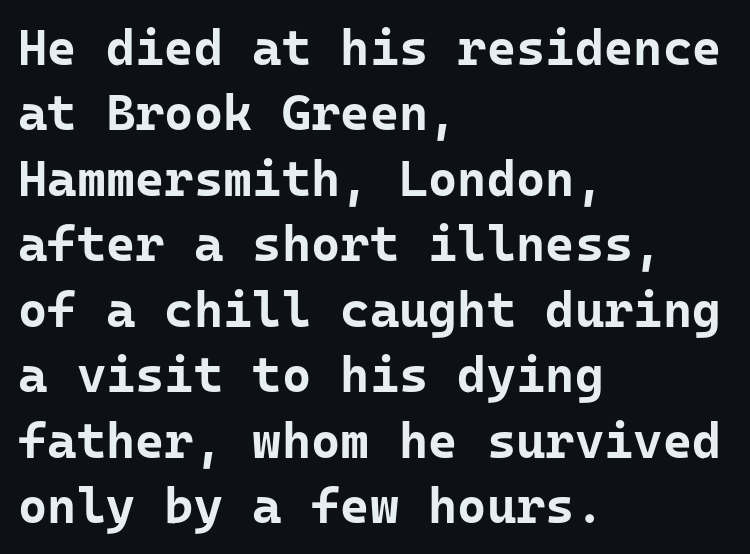
The image shows 50 px bold sans-serif type, upright; set left-aligned, normal line spacing (1.31x), normal letter spacing, not underlined; low stroke contrast and a medium x-height.
